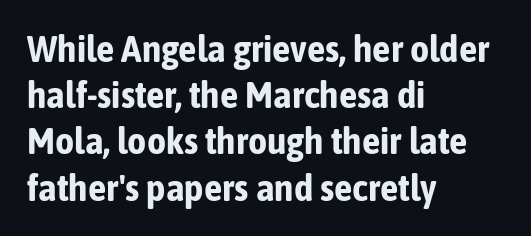
Q: Is the text bold? A: Yes.
Q: Is the text italic (slanted)? A: No, it is upright.
Q: Is the typeface a serif or a sans-serif typeface? A: Sans-serif.
Q: Is the text underlined? A: No.
Q: How is the paragraph aligned? A: Left-aligned.
Q: Is the spacing between letters normal or unusually wide? A: Normal.
Q: Is the spacing between lines tight, normal or loose? A: Normal.
Q: Width (condensed, normal, or wide)? A: Condensed.
Q: Stroke contrast? A: Low.
Q: x-height? A: Medium.
Q: Monospaced? A: No.
